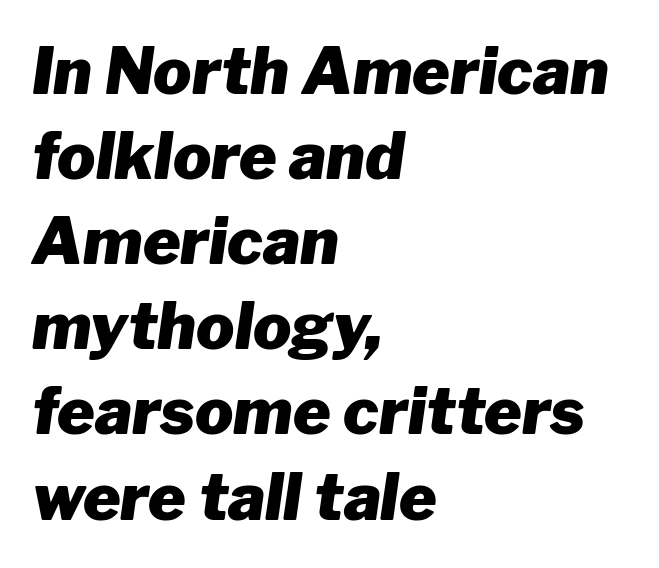
{"italic": "yes", "lean": "right", "slant_degrees": 8, "bold": "yes", "weight": "heavy", "width": "normal", "stroke_contrast": "low", "x_height": "medium", "monospaced": "no", "underline": "no", "align": "left", "line_spacing": "normal", "line_spacing_ratio": 1.33, "letter_spacing": "normal", "letter_spacing_em": 0.0, "glyph_px": 64}
